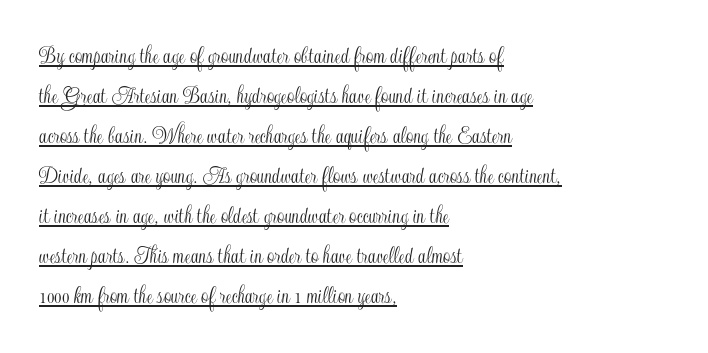
A continuous stroke trails under the words, as in a hyperlink. The ragged edge is on the right, which tells us the setting is flush left. Short note: letters normally spaced. Horizontal bands of white between lines are of average thickness.
